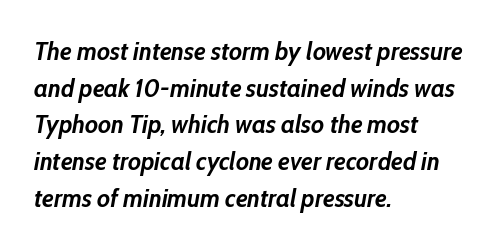
{"italic": "yes", "lean": "right", "slant_degrees": 10, "bold": "yes", "underline": "no", "align": "left", "line_spacing": "normal", "line_spacing_ratio": 1.41, "letter_spacing": "normal", "letter_spacing_em": 0.0, "glyph_px": 26}
